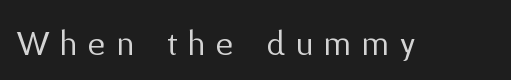
The image shows 37 px regular-weight sans-serif type, upright; set unusually wide letter spacing (+0.3 em), not underlined; medium stroke contrast and a medium x-height.
